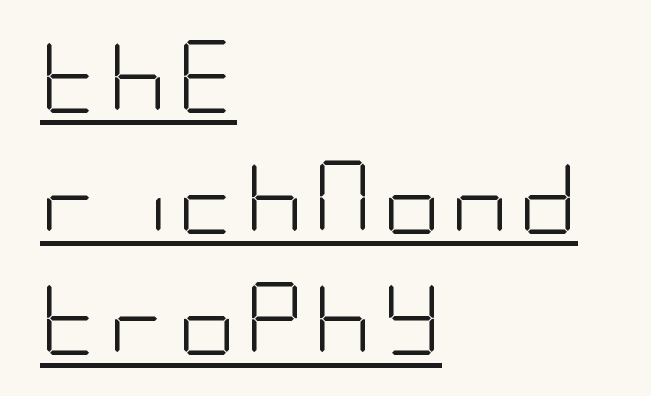
{"serif": "no", "italic": "no", "bold": "no", "weight": "light", "width": "condensed", "stroke_contrast": "low", "x_height": "large", "underline": "yes", "align": "left", "line_spacing": "normal", "line_spacing_ratio": 1.66, "glyph_px": 73}
